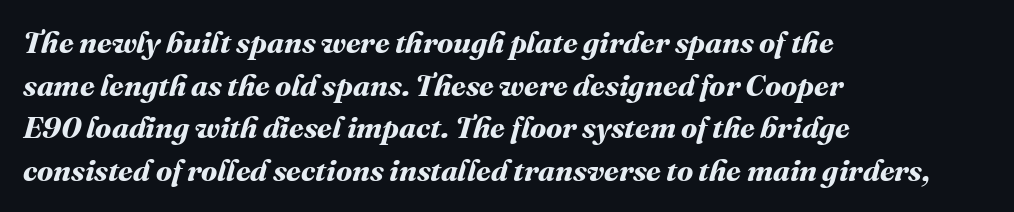
These lines are rendered in a variable-pitch font. Caption: standard tracking, unaltered. Rule under the text: the space is simply empty. The rendering anchors every line to the left-hand side. On the weight axis this lands at bold, roughly 700.
